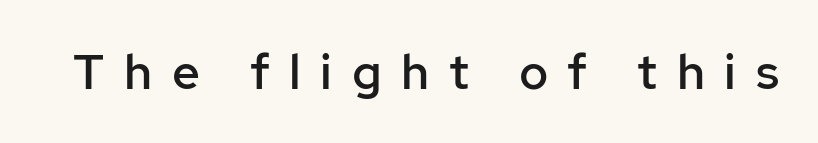
Each letter keeps its own natural width here, so spacing adapts to shape. What kind of face is this? One without serifs — a sans. Descenders are the only things crossing below the line. Substantial extra tracking has been applied to these lines.
